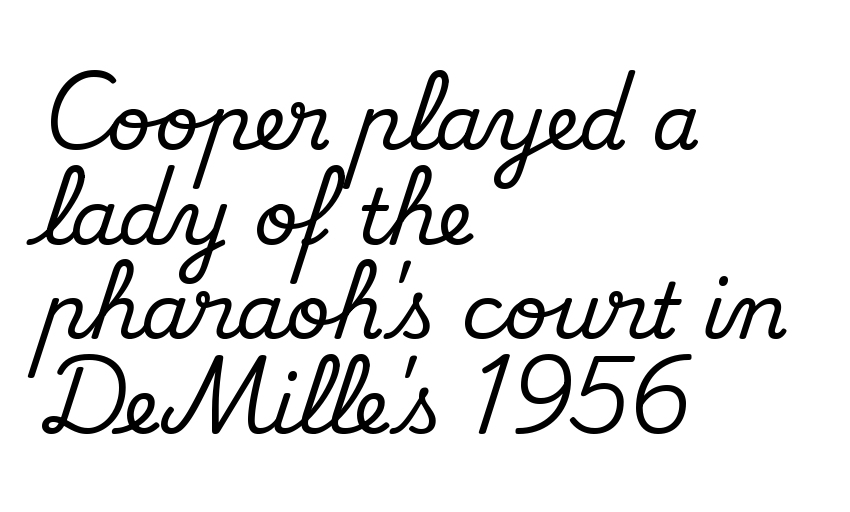
The image shows 77 px serif type; set left-aligned, line spacing 1.23x, normal letter spacing, not underlined; medium stroke contrast and a small x-height.
